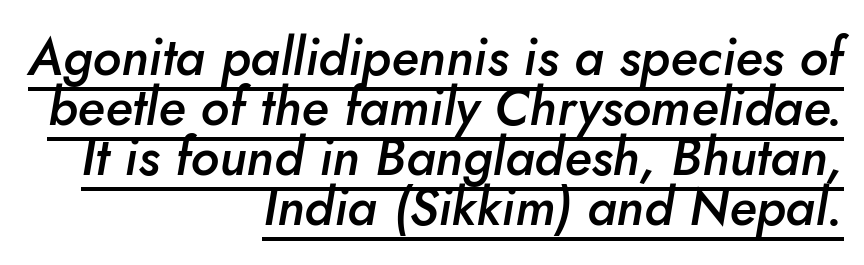
The image shows 52 px semibold type, italic (leaning right); set right-aligned, tight line spacing (0.96x), normal letter spacing, underlined; low stroke contrast and a small x-height.
